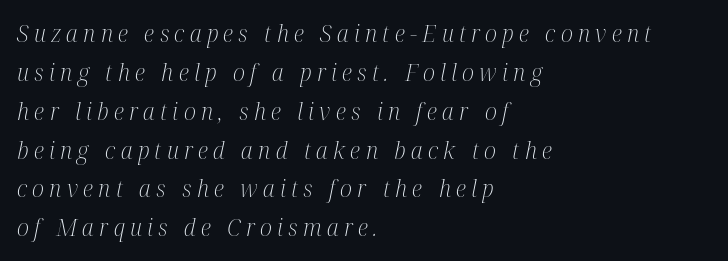
The image shows 23 px text type, italic (leaning right); set left-aligned, normal line spacing (1.69x), unusually wide letter spacing (+0.23 em), not underlined.
